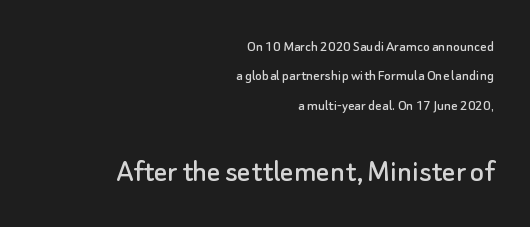
The image shows 33 px sans-serif type, upright; set right-aligned, line spacing 1.84x, normal letter spacing, not underlined; the second (bottom) block is 2.06x larger; low stroke contrast and a small x-height.
